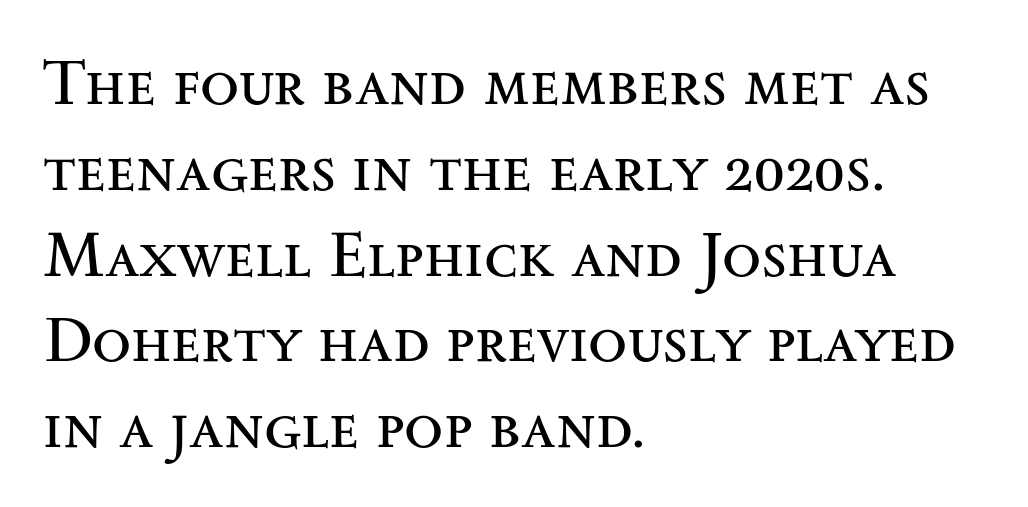
A typesetter would call this proportional, since set widths differ per character. Letterform terminals end in serifs throughout the passage. Heft: none added — not bold. The typography opts for an upright posture over an oblique one. Unmarked baselines from the first word to the last.
